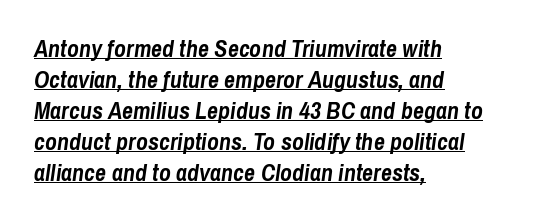
The image shows 24 px bold type, italic (leaning right); set left-aligned, normal line spacing (1.29x), normal letter spacing, underlined.
